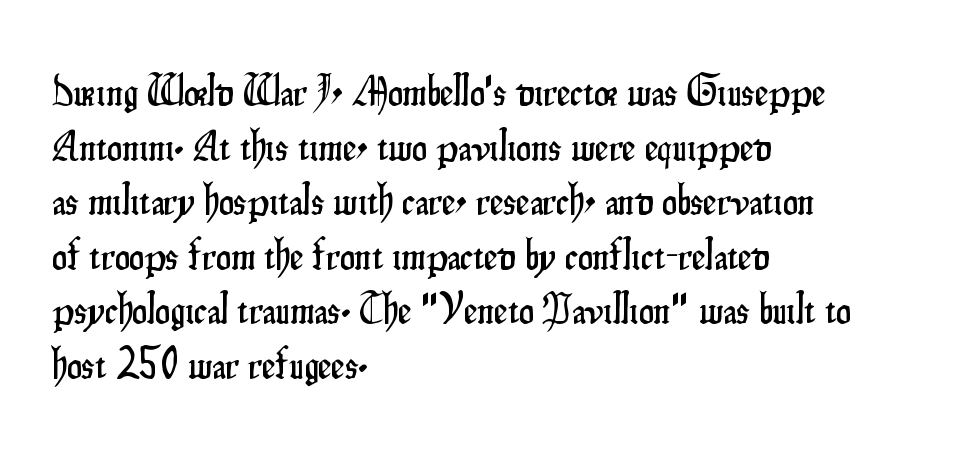
{"serif": "no", "italic": "no", "width": "condensed", "stroke_contrast": "low", "x_height": "small", "monospaced": "no", "underline": "no", "align": "left", "line_spacing": "normal", "line_spacing_ratio": 1.27, "letter_spacing": "normal", "letter_spacing_em": 0.0, "glyph_px": 43}
